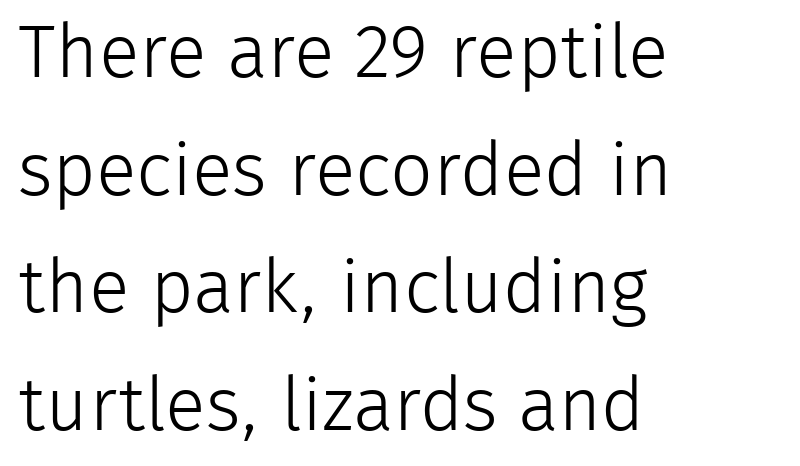
If you drew a ruler down the left edge, every line would touch it. Are there feet on the stems? There aren't — it's a sans. Decoration check: the copy has no underline. It's the straight-up-and-down kind of type.
